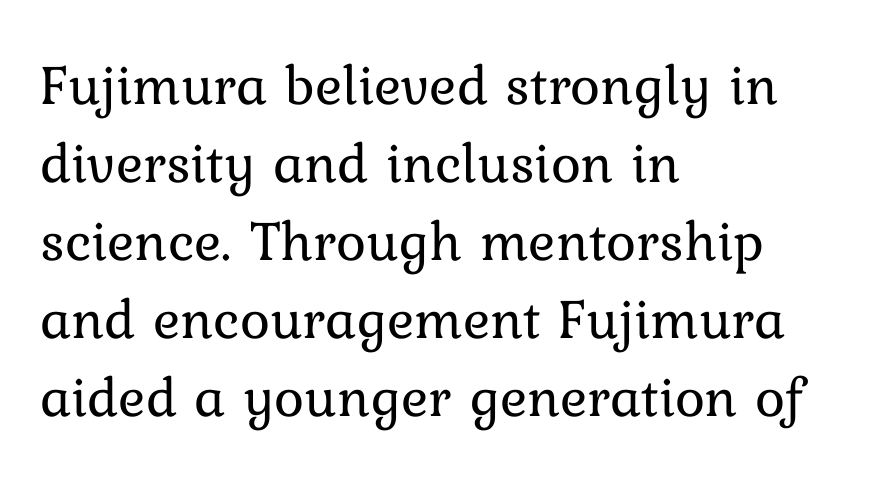
The image shows 57 px regular-weight type, upright; set left-aligned, normal line spacing (1.37x), normal letter spacing, not underlined; low stroke contrast and a medium x-height.
